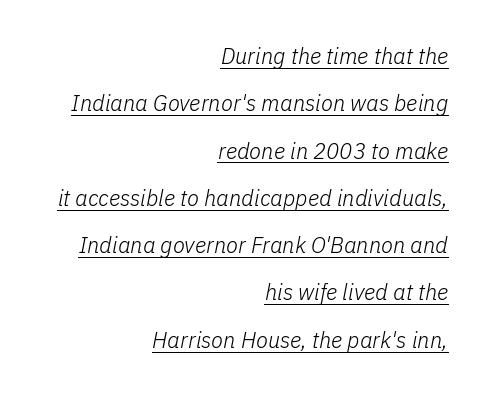
The typesetter has applied underlining to the passage shown. Stroke mass is kept to a normal reading level or below. Students, observe: this is what heavily led, spacious text looks like. An italicized treatment has been applied to the whole sample.
